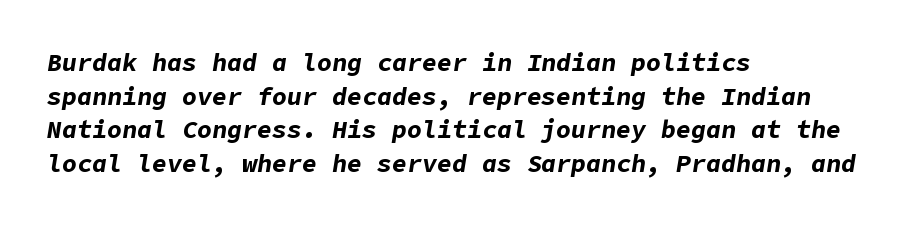
Anything drawn beneath the words? Only blank space. The designer left line spacing at the default. Alignment: flush left. This is oblique type, the kind used for emphasis or titles. Short note: letters normally spaced. Typesetter's note: full bold, strokes at maximum text heaviness.
